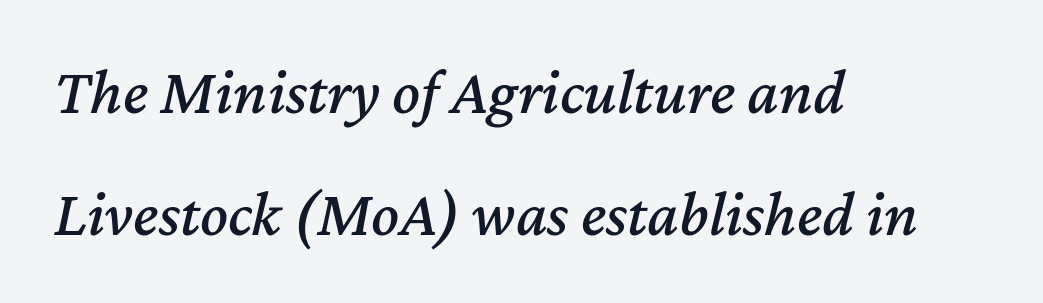
{"italic": "yes", "lean": "right", "slant_degrees": 12, "width": "normal", "stroke_contrast": "medium", "x_height": "medium", "monospaced": "no", "underline": "no", "align": "left", "line_spacing_ratio": 1.87, "letter_spacing": "normal", "letter_spacing_em": 0.0, "glyph_px": 65}
